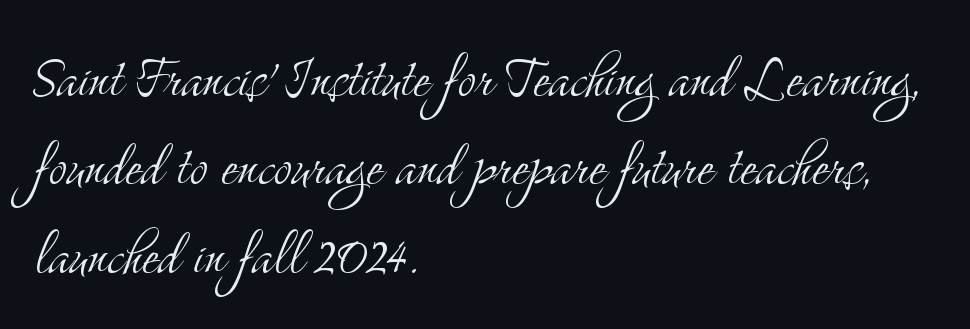
{"serif": "yes", "bold": "no", "weight": "light", "width": "condensed", "stroke_contrast": "medium", "x_height": "small", "monospaced": "no", "underline": "no", "align": "left", "line_spacing": "normal", "line_spacing_ratio": 1.28, "letter_spacing": "normal", "letter_spacing_em": 0.0, "glyph_px": 69}
